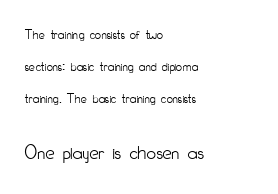
{"italic": "no", "bold": "no", "underline": "no", "align": "left", "line_spacing": "loose", "line_spacing_ratio": 2.3, "letter_spacing": "normal", "letter_spacing_em": 0.0, "larger_block": "second", "size_ratio": 1.5, "glyph_px": 21}
